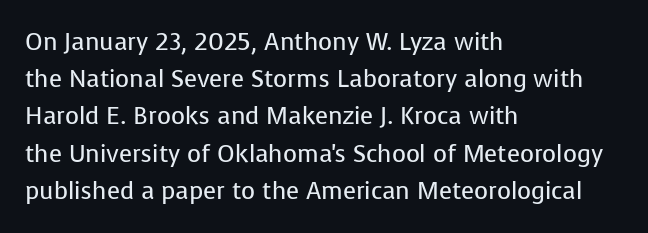
The image shows 24 px text type, upright; set left-aligned, normal line spacing (1.55x), normal letter spacing, not underlined.
